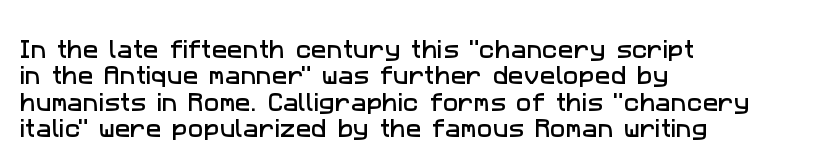
The image shows 21 px text type; set left-aligned, normal line spacing (1.26x), normal letter spacing, not underlined.
